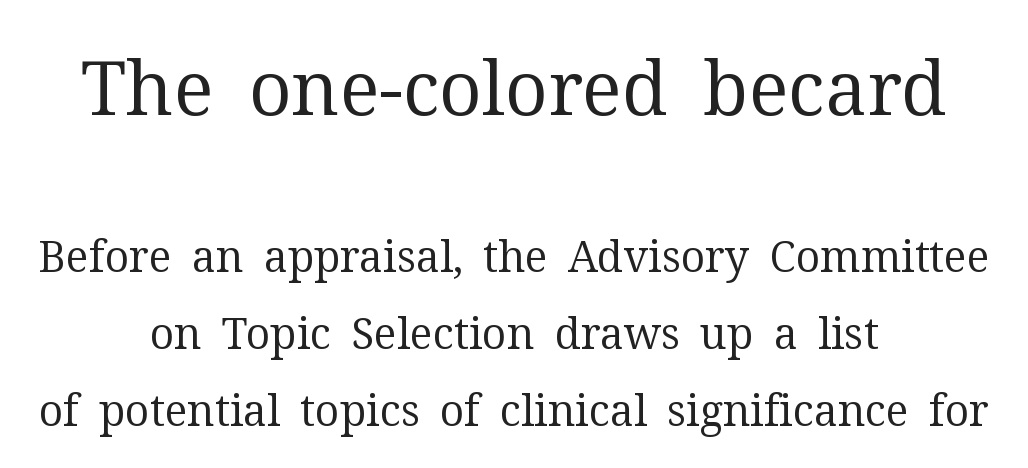
The image shows 75 px regular-weight serif type, upright; set centered, line spacing 1.79x, normal letter spacing, not underlined; the first (top) block is 1.74x larger; medium stroke contrast and a medium x-height.
